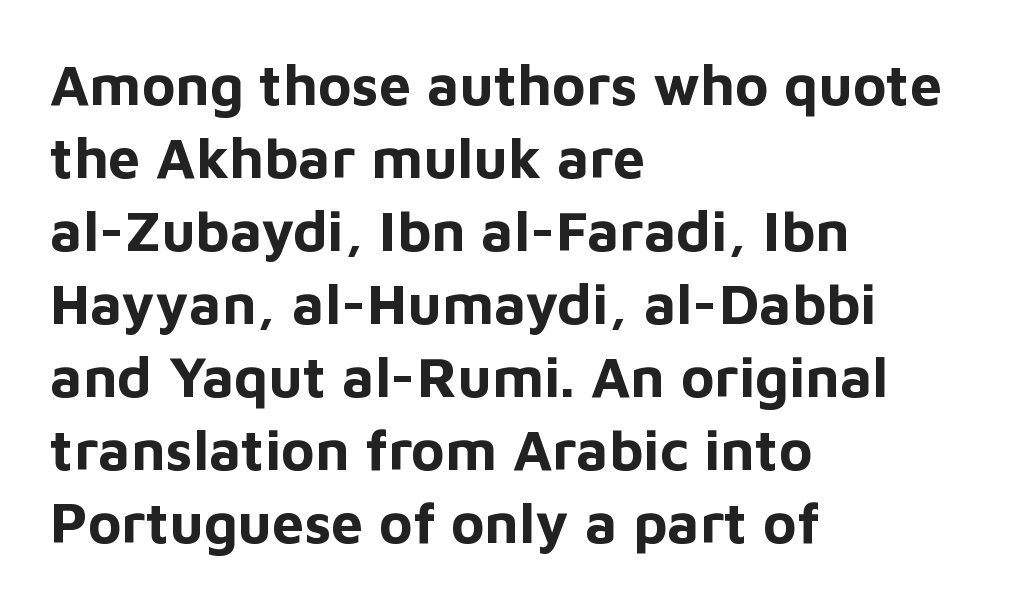
Does extra space separate the letters? No, they use regular spacing. How heavy is the stroke? Heavy — this is a bold. Notice how descenders clear the ascenders below comfortably — that's standard leading. Nope, not italic — everything's standing straight. Unmarked baselines from the first word to the last. Each letter keeps its own natural width here, so spacing adapts to shape.
